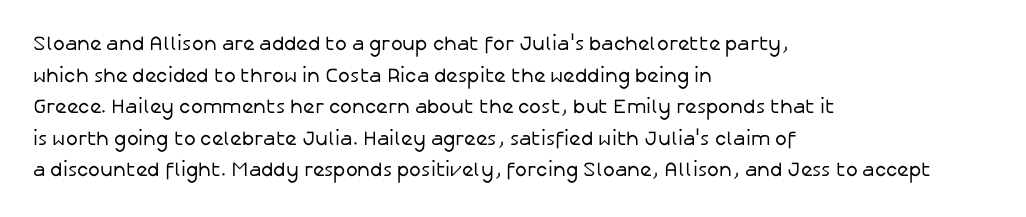
Teacher's note: observe the even left margin — that is flush-left alignment. The passage shown is not underscored anywhere. The rendering uses a moderate line-height, typical for paragraphs. Ascenders rise straight up at ninety degrees. Nobody touched the tracking dial on this one.
